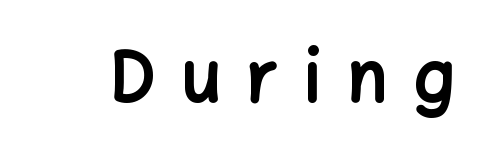
The image shows 68 px bold sans-serif type, upright; set unusually wide letter spacing (+0.39 em), not underlined; low stroke contrast and a medium x-height.
